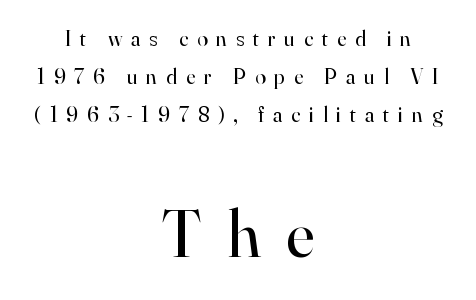
Q: Is the text bold? A: No.
Q: Is the text italic (slanted)? A: No, it is upright.
Q: Is the typeface a serif or a sans-serif typeface? A: Serif.
Q: Is the text underlined? A: No.
Q: How is the paragraph aligned? A: Centered.
Q: Is the spacing between letters normal or unusually wide? A: Unusually wide.
Q: Which block of text is set in a larger size, the first (top) or the second (bottom)? A: The second (bottom) one.
Q: Width (condensed, normal, or wide)? A: Normal.
Q: Stroke contrast? A: High.
Q: x-height? A: Small.
Q: Monospaced? A: No.
